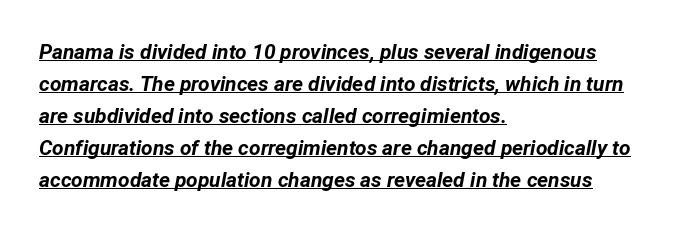
The image shows 21 px bold type, italic (leaning right); set left-aligned, normal line spacing (1.52x), normal letter spacing, underlined.
